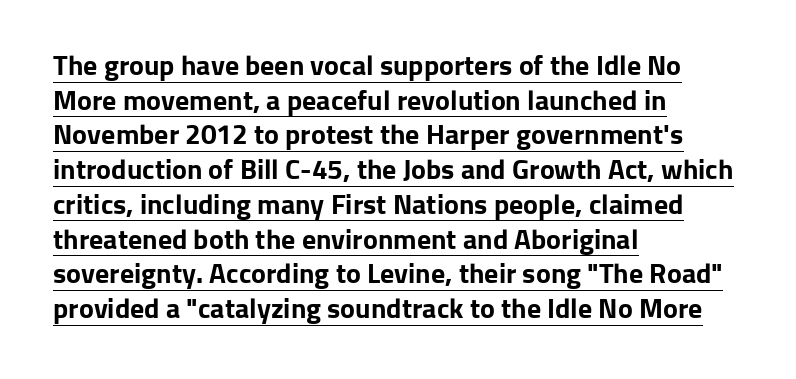
{"serif": "no", "italic": "no", "bold": "yes", "weight": "bold", "width": "normal", "stroke_contrast": "low", "x_height": "medium", "monospaced": "no", "underline": "yes", "align": "left", "line_spacing_ratio": 1.24, "letter_spacing": "normal", "letter_spacing_em": 0.0, "glyph_px": 28}
